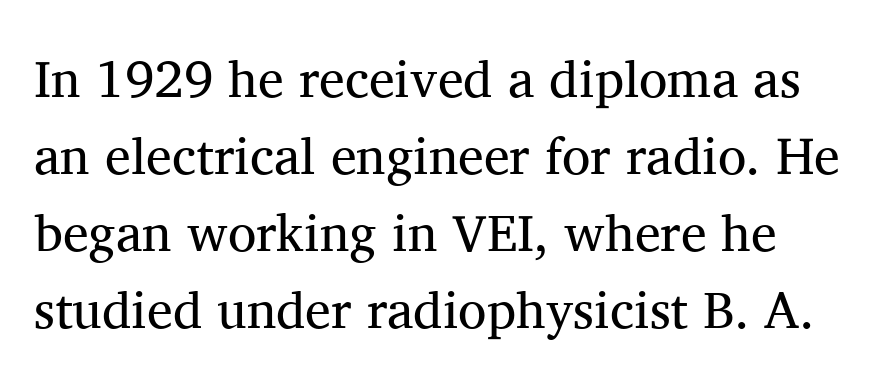
Q: Is the text bold? A: No.
Q: Is the text italic (slanted)? A: No, it is upright.
Q: Is the typeface a serif or a sans-serif typeface? A: Serif.
Q: Is the text underlined? A: No.
Q: How is the paragraph aligned? A: Left-aligned.
Q: Is the spacing between letters normal or unusually wide? A: Normal.
Q: Is the spacing between lines tight, normal or loose? A: Normal.
Q: Width (condensed, normal, or wide)? A: Normal.
Q: Stroke contrast? A: Medium.
Q: x-height? A: Medium.
Q: Monospaced? A: No.
